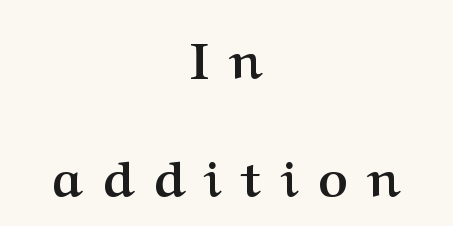
Q: Is the text bold? A: Yes.
Q: Is the text italic (slanted)? A: No, it is upright.
Q: Is the typeface a serif or a sans-serif typeface? A: Serif.
Q: Is the text underlined? A: No.
Q: How is the paragraph aligned? A: Centered.
Q: Is the spacing between letters normal or unusually wide? A: Unusually wide.
Q: Is the spacing between lines tight, normal or loose? A: Loose.
Q: Width (condensed, normal, or wide)? A: Normal.
Q: Stroke contrast? A: Medium.
Q: x-height? A: Medium.
Q: Monospaced? A: No.
